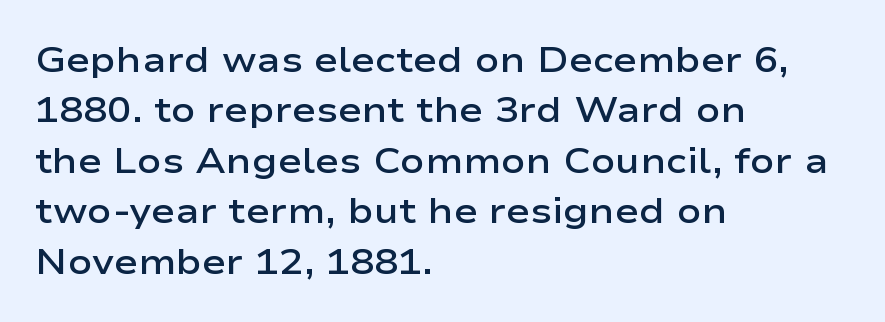
Q: Is the text bold? A: Semi-bold.
Q: Is the text italic (slanted)? A: No, it is upright.
Q: Is the typeface a serif or a sans-serif typeface? A: Sans-serif.
Q: Is the text underlined? A: No.
Q: How is the paragraph aligned? A: Left-aligned.
Q: Is the spacing between letters normal or unusually wide? A: Normal.
Q: Is the spacing between lines tight, normal or loose? A: Normal.
Q: Width (condensed, normal, or wide)? A: Wide.
Q: Stroke contrast? A: Low.
Q: x-height? A: Medium.
Q: Monospaced? A: No.
